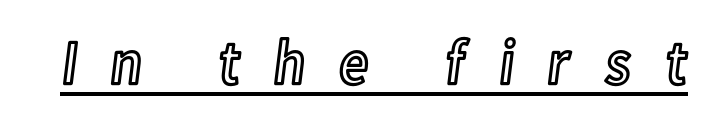
Each letter keeps its own natural width here, so spacing adapts to shape. The face used here is rendered with a markedly widened letterfit. Notice how a bar underscores the lettering throughout.
